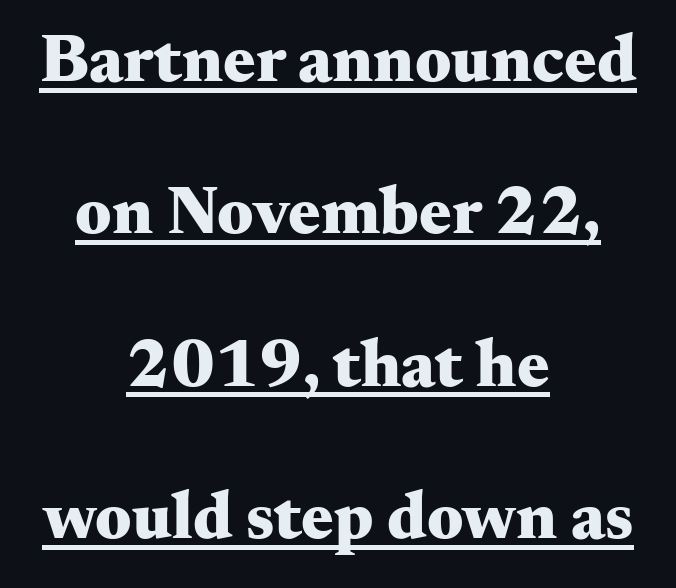
In designer terms, the underline attribute is active on this setting. The leading is generous, giving the passage an open texture. Varying glyph widths throughout — classic text-font behaviour. Set as a true bold cut, around the 700 mark. The letterforms sit shoulder to shoulder at normal distance. Teacher's note: observe the equal gaps on both sides — that is centered alignment.
